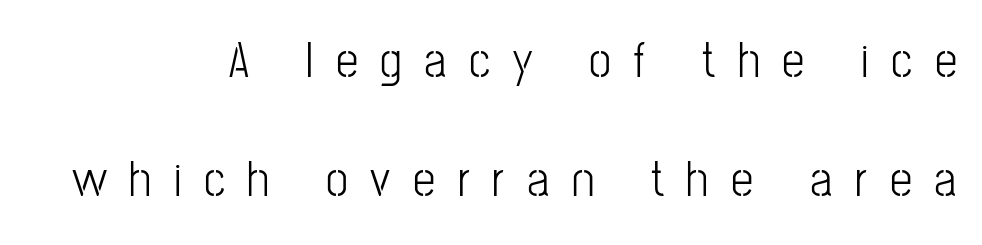
Q: Is the text italic (slanted)? A: No, it is upright.
Q: Is the typeface a serif or a sans-serif typeface? A: Sans-serif.
Q: Is the text underlined? A: No.
Q: How is the paragraph aligned? A: Right-aligned.
Q: Is the spacing between letters normal or unusually wide? A: Unusually wide.
Q: Is the spacing between lines tight, normal or loose? A: Loose.
Q: Width (condensed, normal, or wide)? A: Condensed.
Q: Stroke contrast? A: Low.
Q: x-height? A: Medium.
Q: Monospaced? A: No.
